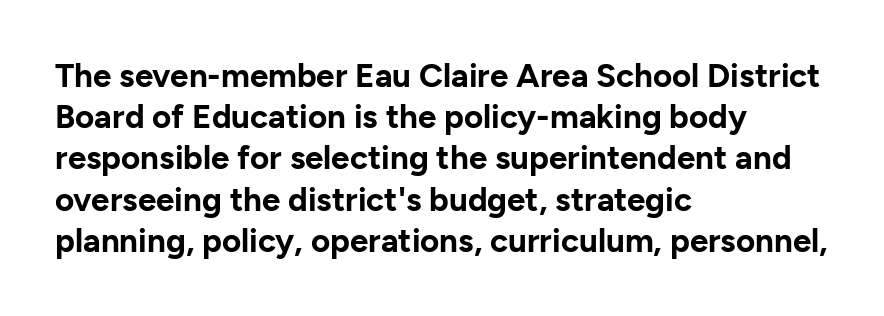
{"serif": "no", "italic": "no", "bold": "yes", "weight": "bold", "width": "normal", "stroke_contrast": "low", "x_height": "medium", "monospaced": "no", "underline": "no", "align": "left", "line_spacing": "normal", "line_spacing_ratio": 1.25, "letter_spacing": "normal", "letter_spacing_em": 0.0, "glyph_px": 33}
